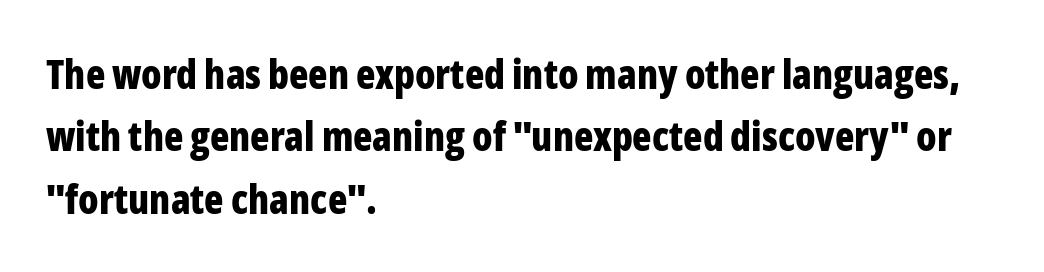
Designer's note — italics off, roman on. Heavy-handed strokes throughout: this text is bold. The glyphs in this specimen are sans serif. Short note: letters normally spaced. Baseline-to-baseline distance is the conventional proportion of letter height.
